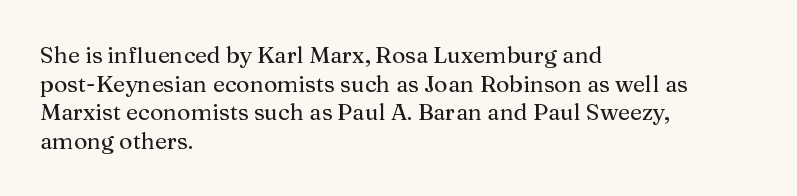
Q: Is the text italic (slanted)? A: No, it is upright.
Q: Is the text underlined? A: No.
Q: How is the paragraph aligned? A: Left-aligned.
Q: Is the spacing between letters normal or unusually wide? A: Normal.
Q: Is the spacing between lines tight, normal or loose? A: Normal.
